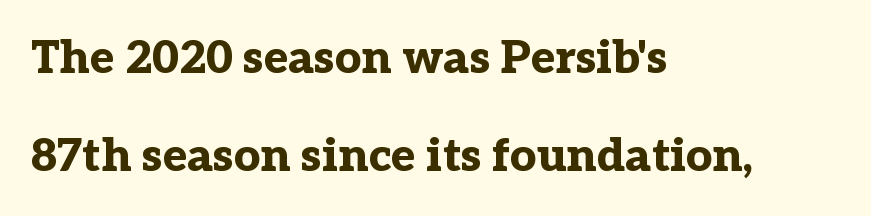
{"serif": "yes", "italic": "no", "bold": "yes", "weight": "bold", "width": "normal", "stroke_contrast": "low", "x_height": "medium", "monospaced": "no", "underline": "no", "align": "left", "line_spacing": "loose", "line_spacing_ratio": 2.12, "letter_spacing": "normal", "letter_spacing_em": 0.0, "glyph_px": 46}
